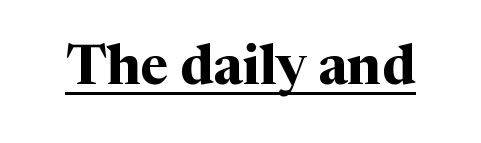
{"serif": "yes", "italic": "no", "bold": "yes", "weight": "bold", "width": "normal", "stroke_contrast": "medium", "x_height": "medium", "monospaced": "no", "underline": "yes", "letter_spacing": "normal", "letter_spacing_em": 0.0, "glyph_px": 54}
